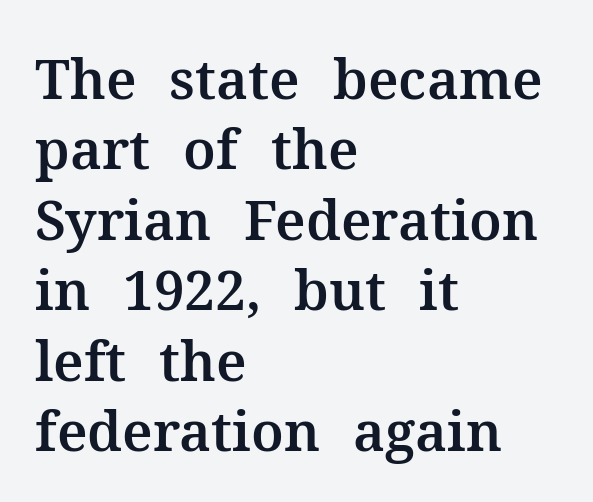
Q: Is the text italic (slanted)? A: No, it is upright.
Q: Is the typeface a serif or a sans-serif typeface? A: Serif.
Q: Is the text underlined? A: No.
Q: How is the paragraph aligned? A: Left-aligned.
Q: Is the spacing between letters normal or unusually wide? A: Normal.
Q: Is the spacing between lines tight, normal or loose? A: Normal.
Q: Width (condensed, normal, or wide)? A: Normal.
Q: Stroke contrast? A: Medium.
Q: x-height? A: Medium.
Q: Monospaced? A: No.
